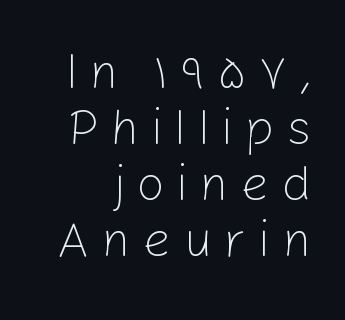
{"serif": "no", "italic": "no", "bold": "no", "weight": "light", "width": "normal", "stroke_contrast": "low", "x_height": "medium", "monospaced": "no", "underline": "no", "align": "right", "line_spacing": "tight", "line_spacing_ratio": 1.12, "letter_spacing": "wide", "letter_spacing_em": 0.23, "glyph_px": 50}
